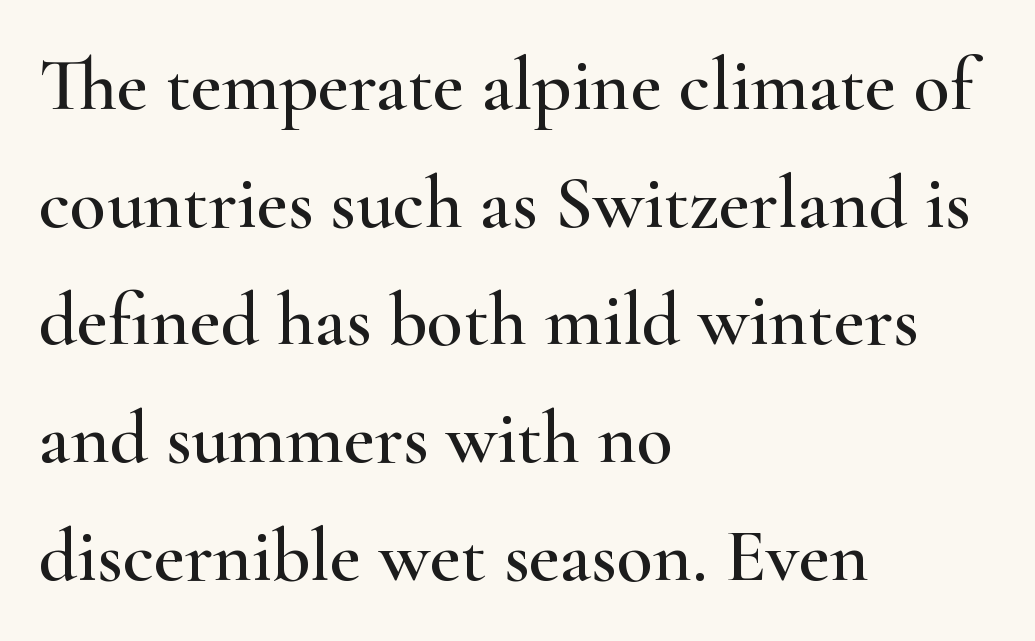
The image shows 75 px wide serif type, upright; set left-aligned, normal line spacing (1.57x), normal letter spacing, not underlined; high stroke contrast and a small x-height.
